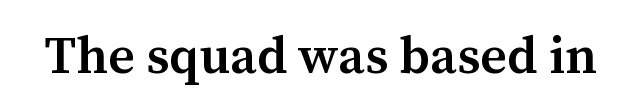
Q: Is the text bold? A: Semi-bold.
Q: Is the text italic (slanted)? A: No, it is upright.
Q: Is the typeface a serif or a sans-serif typeface? A: Serif.
Q: Is the text underlined? A: No.
Q: Is the spacing between letters normal or unusually wide? A: Normal.
Q: Width (condensed, normal, or wide)? A: Normal.
Q: Stroke contrast? A: Medium.
Q: x-height? A: Medium.
Q: Monospaced? A: No.
